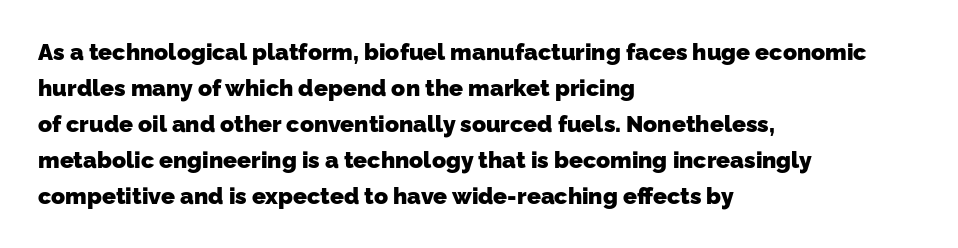
Q: Is the text bold? A: Yes.
Q: Is the text underlined? A: No.
Q: How is the paragraph aligned? A: Left-aligned.
Q: Is the spacing between letters normal or unusually wide? A: Normal.
Q: Is the spacing between lines tight, normal or loose? A: Normal.
